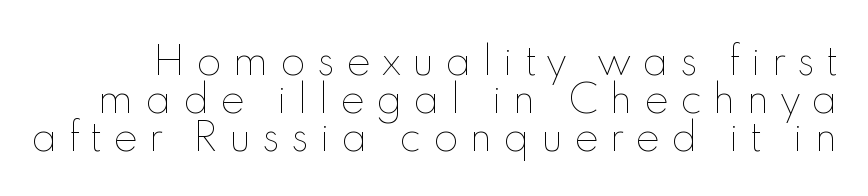
Q: Is the text bold? A: No.
Q: Is the text italic (slanted)? A: No, it is upright.
Q: Is the text underlined? A: No.
Q: Is the spacing between letters normal or unusually wide? A: Unusually wide.
Q: Is the spacing between lines tight, normal or loose? A: Tight.
Q: Width (condensed, normal, or wide)? A: Normal.
Q: x-height? A: Small.
Q: Monospaced? A: No.
